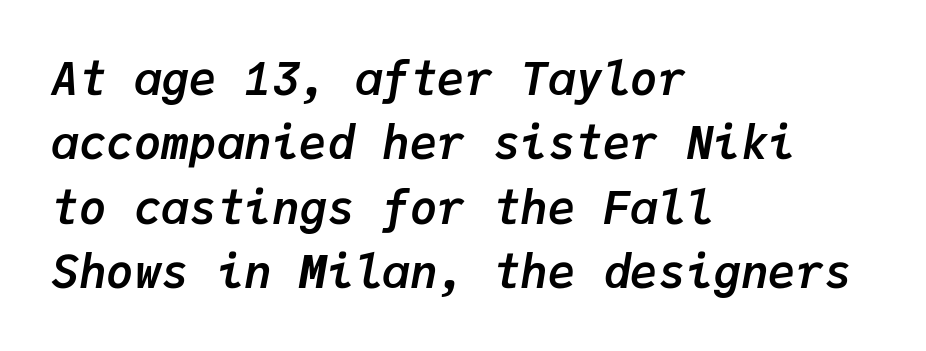
The typography opts for an oblique posture over an upright one. These lines are rendered in a fixed-pitch font. Does the copy run flush right? No — it runs flush left. Baseline-to-baseline distance is the conventional proportion of letter height. The foot of each line stays bare and open.
